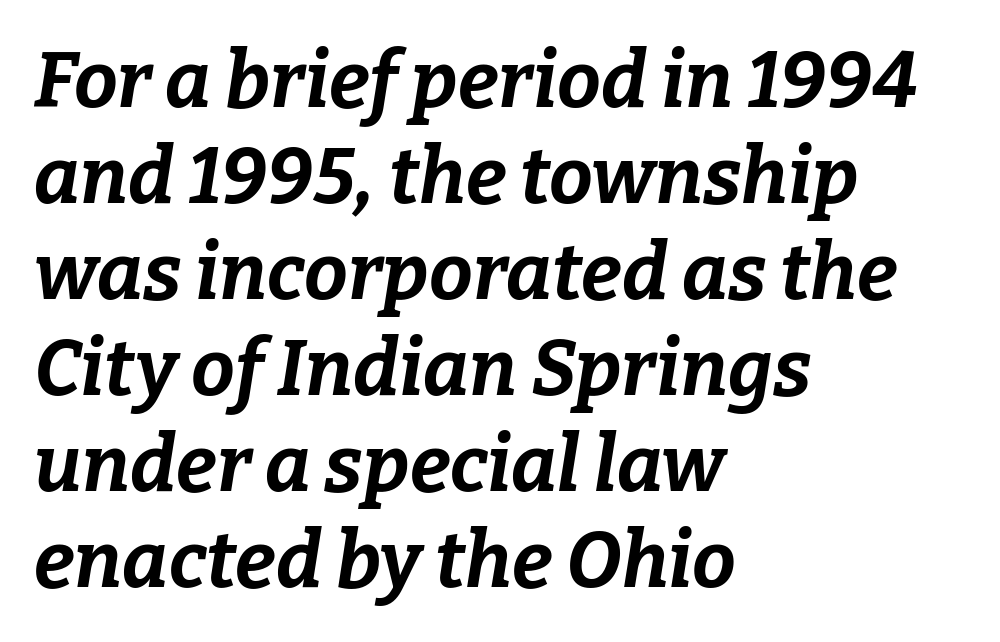
Q: Is the text bold? A: Yes.
Q: Is the text italic (slanted)? A: Yes, it leans right by about 9 degrees.
Q: Is the text underlined? A: No.
Q: How is the paragraph aligned? A: Left-aligned.
Q: Is the spacing between letters normal or unusually wide? A: Normal.
Q: Width (condensed, normal, or wide)? A: Normal.
Q: Stroke contrast? A: Low.
Q: x-height? A: Medium.
Q: Monospaced? A: No.
